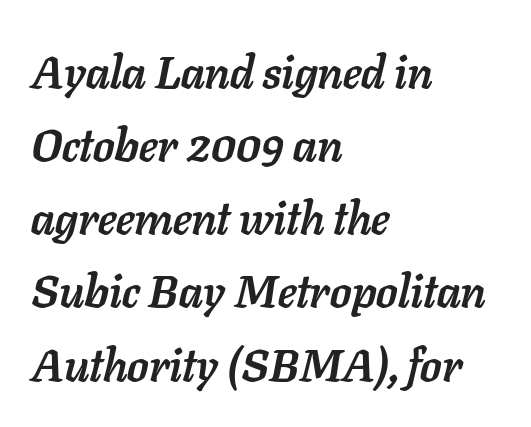
Q: Is the text bold? A: Yes.
Q: Is the text italic (slanted)? A: Yes, it leans right by about 11 degrees.
Q: Is the text underlined? A: No.
Q: How is the paragraph aligned? A: Left-aligned.
Q: Is the spacing between letters normal or unusually wide? A: Normal.
Q: Is the spacing between lines tight, normal or loose? A: Normal.
Q: Width (condensed, normal, or wide)? A: Normal.
Q: Stroke contrast? A: Low.
Q: x-height? A: Medium.
Q: Monospaced? A: No.
